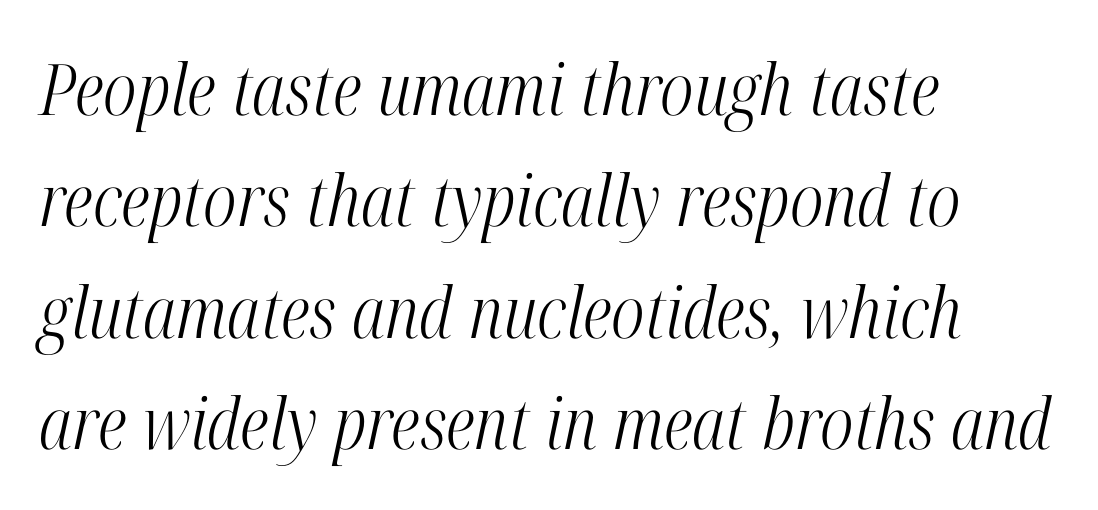
Bare-footed words on every line. Proportional: the letters do not fall into vertical columns. Casual observation: everything's shoved over to the left. Look at the tracking — it's just the regular setting, nothing added. Leading matches the norm, producing a regular column. Stroke mass is kept to a normal reading level or below.
